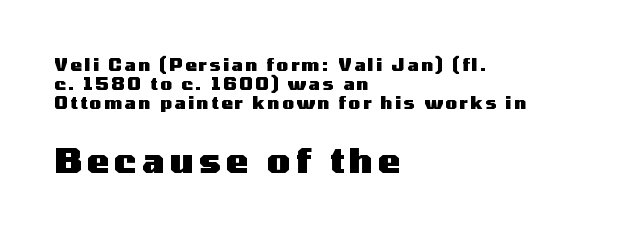
{"serif": "no", "italic": "no", "bold": "yes", "weight": "heavy", "width": "wide", "stroke_contrast": "medium", "x_height": "medium", "monospaced": "no", "underline": "no", "align": "left", "line_spacing": "tight", "line_spacing_ratio": 1.13, "larger_block": "second", "size_ratio": 2.0, "glyph_px": 34}
